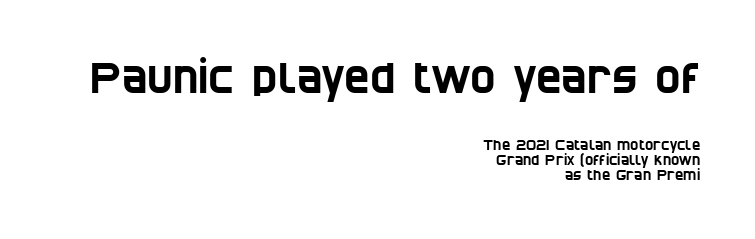
Q: Is the typeface a serif or a sans-serif typeface? A: Sans-serif.
Q: Is the text underlined? A: No.
Q: How is the paragraph aligned? A: Right-aligned.
Q: Is the spacing between letters normal or unusually wide? A: Normal.
Q: Is the spacing between lines tight, normal or loose? A: Tight.
Q: Which block of text is set in a larger size, the first (top) or the second (bottom)? A: The first (top) one.
Q: Width (condensed, normal, or wide)? A: Condensed.
Q: Stroke contrast? A: Low.
Q: x-height? A: Large.
Q: Monospaced? A: No.
